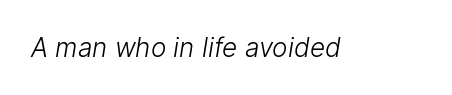
Vertical stems look standard width or narrower in stroke. Unmarked baselines from the first word to the last. There is no visible air inserted between adjacent glyphs.
